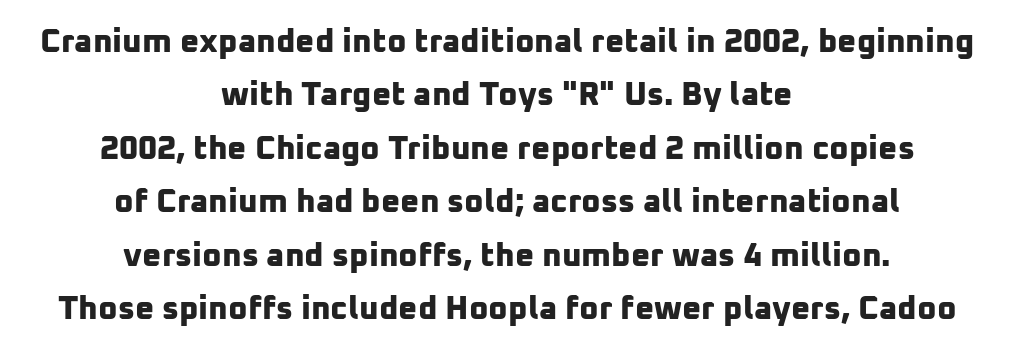
Q: Is the text bold? A: Yes.
Q: Is the typeface a serif or a sans-serif typeface? A: Sans-serif.
Q: Is the text underlined? A: No.
Q: How is the paragraph aligned? A: Centered.
Q: Is the spacing between letters normal or unusually wide? A: Normal.
Q: Is the spacing between lines tight, normal or loose? A: Normal.
Q: Width (condensed, normal, or wide)? A: Normal.
Q: Stroke contrast? A: Low.
Q: x-height? A: Medium.
Q: Monospaced? A: No.
